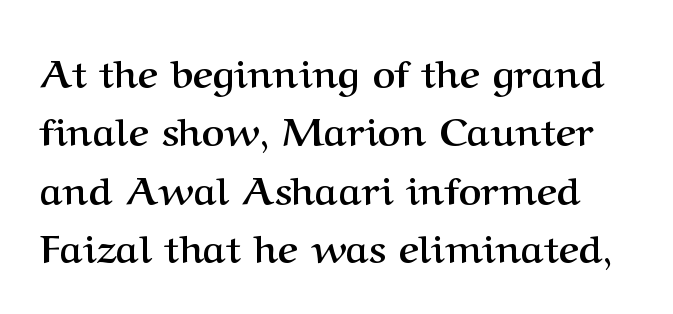
Q: Is the text bold? A: Yes.
Q: Is the text italic (slanted)? A: No, it is upright.
Q: Is the typeface a serif or a sans-serif typeface? A: Serif.
Q: Is the text underlined? A: No.
Q: Is the spacing between letters normal or unusually wide? A: Normal.
Q: Is the spacing between lines tight, normal or loose? A: Normal.
Q: Width (condensed, normal, or wide)? A: Normal.
Q: Stroke contrast? A: Medium.
Q: x-height? A: Medium.
Q: Monospaced? A: No.
